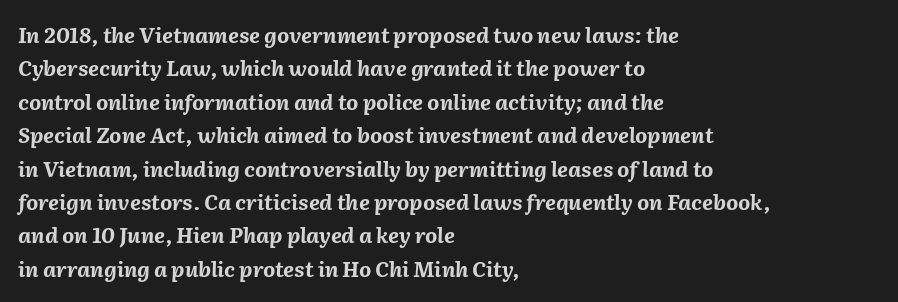
Whoever set this chose a conventional vertical rhythm. Set as a true bold cut, around the 700 mark. This rendering uses left alignment, leaving the right contour irregular. What stands out about the letter spacing? Nothing — it is the standard amount.
